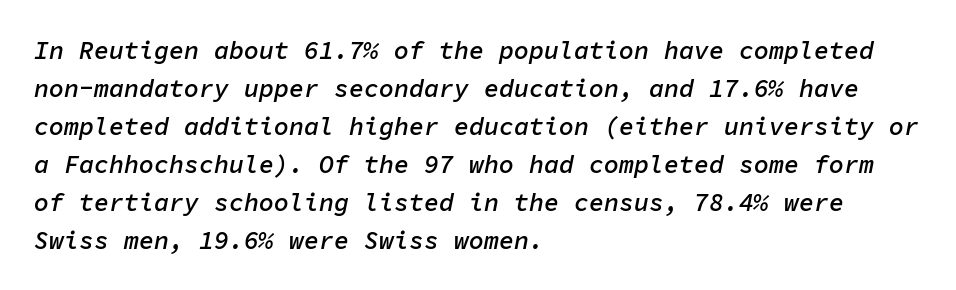
Q: Is the text bold? A: Semi-bold.
Q: Is the text italic (slanted)? A: Yes, it leans right by about 11 degrees.
Q: Is the text underlined? A: No.
Q: How is the paragraph aligned? A: Left-aligned.
Q: Is the spacing between letters normal or unusually wide? A: Normal.
Q: Is the spacing between lines tight, normal or loose? A: Normal.
